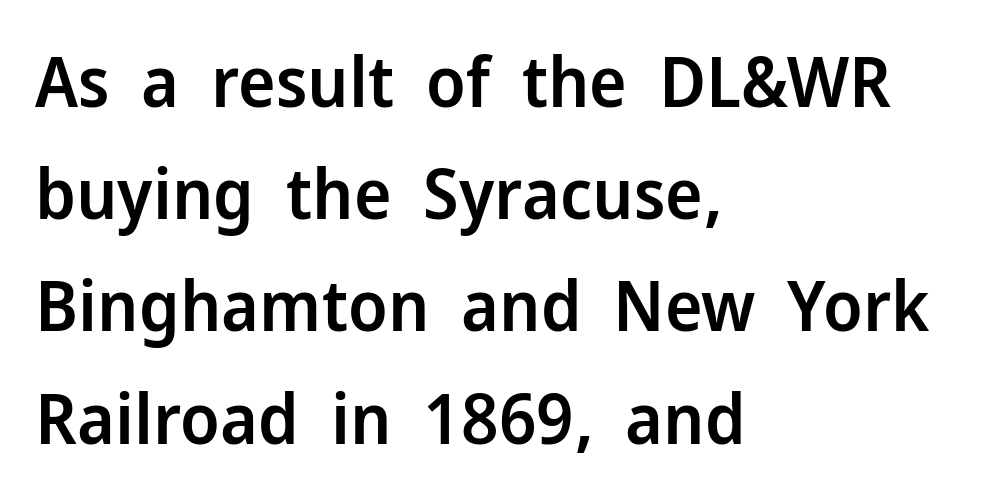
{"serif": "no", "italic": "no", "bold": "semi", "weight": "semibold", "width": "normal", "stroke_contrast": "low", "x_height": "medium", "monospaced": "no", "underline": "no", "align": "left", "line_spacing": "normal", "line_spacing_ratio": 1.58, "letter_spacing": "normal", "letter_spacing_em": 0.0, "glyph_px": 71}
